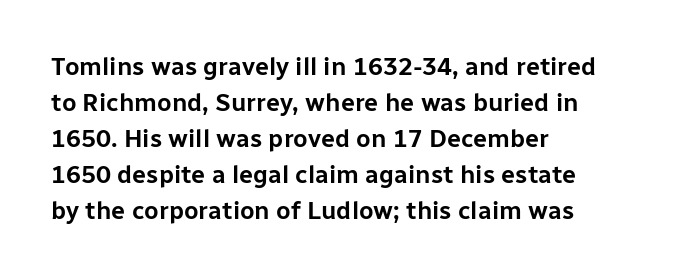
Q: Is the text italic (slanted)? A: No, it is upright.
Q: Is the text underlined? A: No.
Q: How is the paragraph aligned? A: Left-aligned.
Q: Is the spacing between letters normal or unusually wide? A: Normal.
Q: Is the spacing between lines tight, normal or loose? A: Normal.
